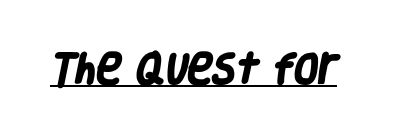
{"serif": "no", "bold": "yes", "weight": "heavy", "width": "condensed", "stroke_contrast": "low", "x_height": "large", "monospaced": "no", "underline": "yes", "letter_spacing": "normal", "letter_spacing_em": 0.0, "glyph_px": 34}
